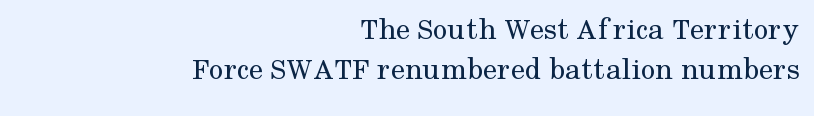
The typeface has the unassuming heft of standard copy or less. Glyph-to-glyph distance matches everyday printed text. The glyphs in this specimen are seriffed. Words float on clear page, feet unadorned. The rendering uses natural spacing where letterforms have individual widths.
